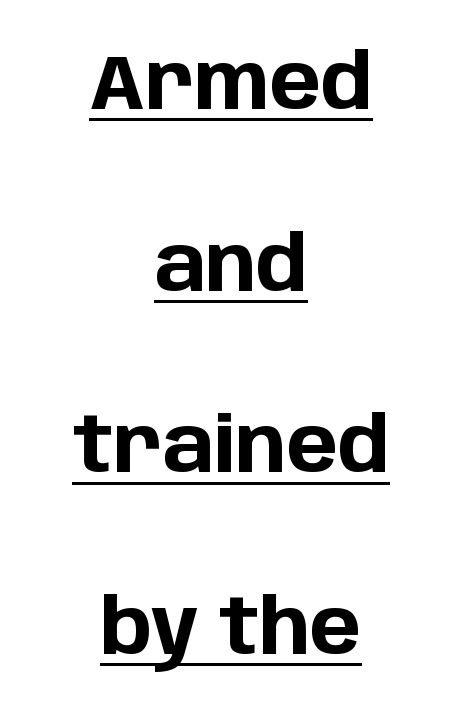
The image shows 77 px bold sans-serif type, upright; set centered, loose line spacing (2.36x), normal letter spacing, underlined; low stroke contrast and a large x-height.
